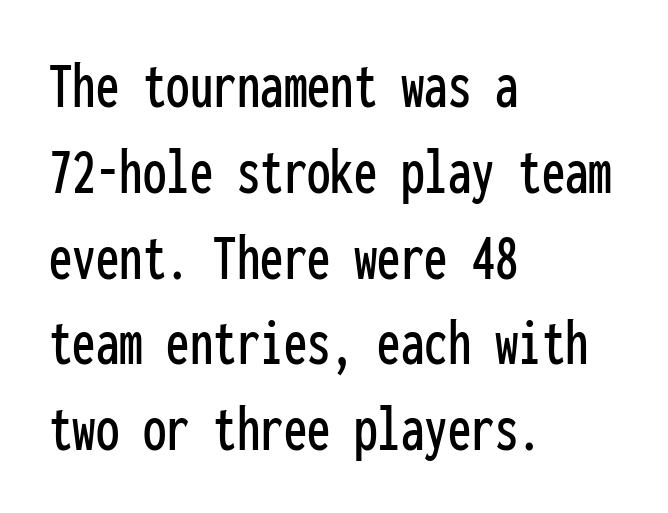
The image shows 67 px condensed sans-serif type, upright, monospaced; set left-aligned, normal line spacing (1.28x), normal letter spacing, not underlined; low stroke contrast and a medium x-height.
